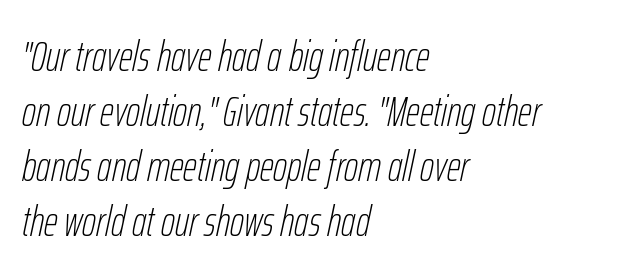
The image shows 43 px thin, condensed type, italic (leaning right); set left-aligned, normal line spacing (1.28x), normal letter spacing, not underlined; low stroke contrast and a medium x-height.
